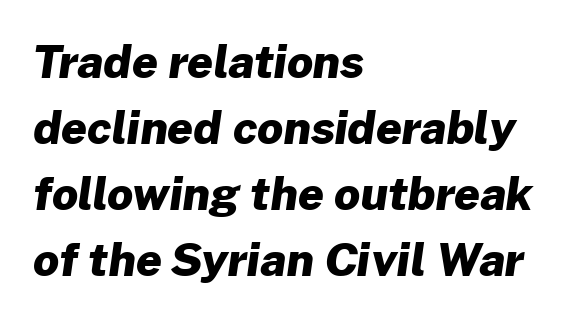
Grotesque or geometric, the face here clearly has no serifs. Weight check: bold — yes, fully. Has an underline been added? It has not. Nobody touched the tracking dial on this one. If you drew a ruler down the left edge, every line would touch it.
